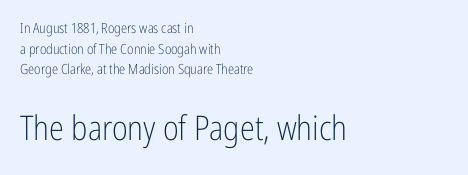
The image shows 34 px light, condensed sans-serif type, upright; set left-aligned, normal line spacing (1.48x), normal letter spacing, not underlined; the second (bottom) block is 2.43x larger; low stroke contrast and a medium x-height.
